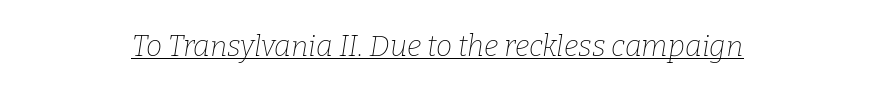
The typeface has the unassuming heft of standard copy or less. You can tell it's italic because the verticals aren't actually vertical. Nobody touched the tracking dial on this one. Regarding serifs, this sample has them. You can see a thin bar hugging the bottom of the glyphs. You could not count columns in this text — the font is proportionally spaced.
